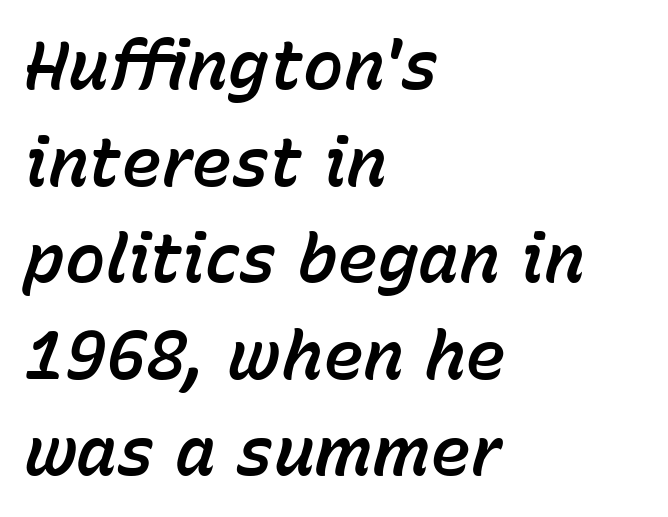
Q: Is the text italic (slanted)? A: Yes, it leans right by about 15 degrees.
Q: Is the text underlined? A: No.
Q: How is the paragraph aligned? A: Left-aligned.
Q: Is the spacing between letters normal or unusually wide? A: Normal.
Q: Is the spacing between lines tight, normal or loose? A: Normal.
Q: Width (condensed, normal, or wide)? A: Normal.
Q: Stroke contrast? A: Low.
Q: x-height? A: Medium.
Q: Monospaced? A: No.
